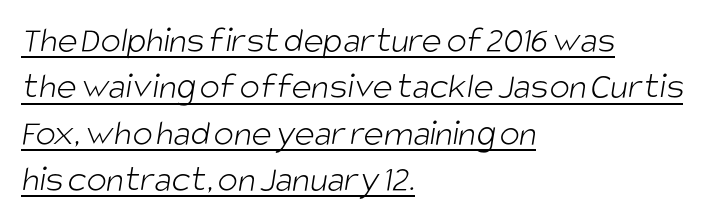
Q: Is the text bold? A: No.
Q: Is the typeface a serif or a sans-serif typeface? A: Sans-serif.
Q: Is the text underlined? A: Yes.
Q: How is the paragraph aligned? A: Left-aligned.
Q: Is the spacing between letters normal or unusually wide? A: Normal.
Q: Width (condensed, normal, or wide)? A: Condensed.
Q: Stroke contrast? A: Low.
Q: x-height? A: Large.
Q: Monospaced? A: No.
